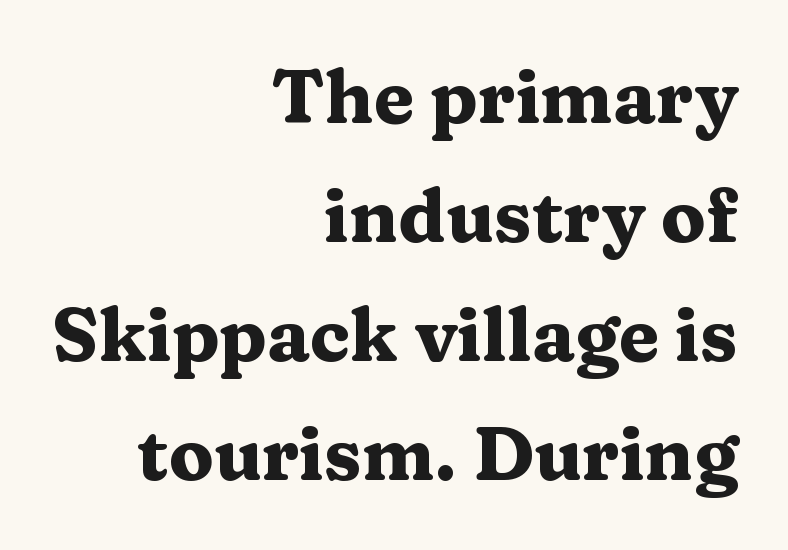
The image shows 74 px heavy, wide serif type, upright; set right-aligned, normal line spacing (1.61x), normal letter spacing, not underlined; medium stroke contrast and a medium x-height.
